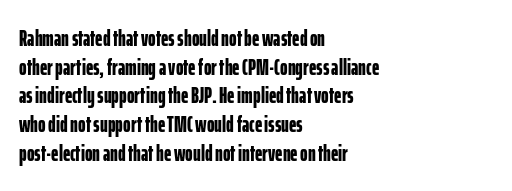
Q: Is the text bold? A: Yes.
Q: Is the text italic (slanted)? A: No, it is upright.
Q: Is the text underlined? A: No.
Q: How is the paragraph aligned? A: Left-aligned.
Q: Is the spacing between letters normal or unusually wide? A: Normal.
Q: Is the spacing between lines tight, normal or loose? A: Normal.
